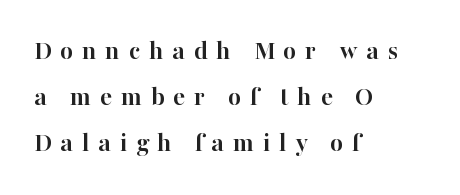
{"serif": "yes", "italic": "no", "bold": "yes", "weight": "semibold", "width": "normal", "stroke_contrast": "high", "x_height": "medium", "monospaced": "no", "underline": "no", "align": "left", "line_spacing": "normal", "line_spacing_ratio": 1.65, "letter_spacing": "wide", "letter_spacing_em": 0.31, "glyph_px": 28}
